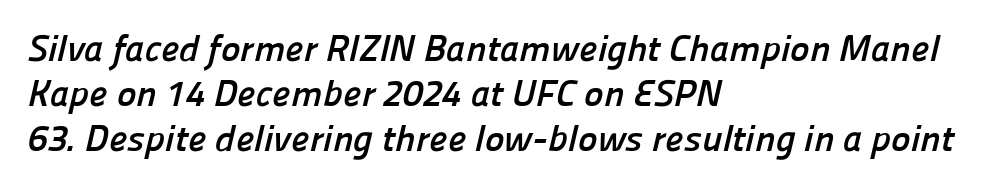
Q: Is the text bold? A: Yes.
Q: Is the typeface a serif or a sans-serif typeface? A: Sans-serif.
Q: Is the text underlined? A: No.
Q: How is the paragraph aligned? A: Left-aligned.
Q: Is the spacing between letters normal or unusually wide? A: Normal.
Q: Width (condensed, normal, or wide)? A: Normal.
Q: Stroke contrast? A: Low.
Q: x-height? A: Medium.
Q: Monospaced? A: No.
